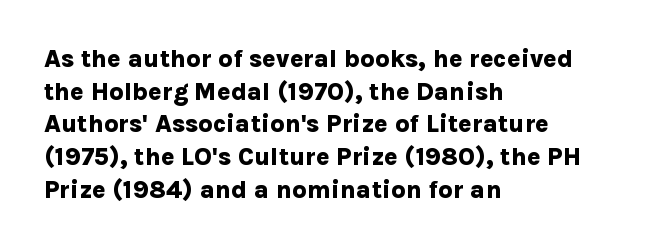
{"italic": "no", "bold": "yes", "underline": "no", "align": "left", "line_spacing": "normal", "line_spacing_ratio": 1.31, "letter_spacing": "normal", "letter_spacing_em": 0.0, "glyph_px": 25}
